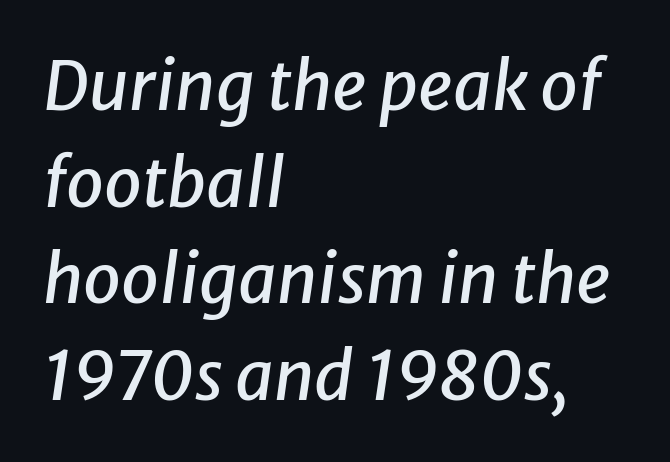
The image shows 68 px text type, italic (leaning right); set left-aligned, normal line spacing (1.42x), normal letter spacing, not underlined; low stroke contrast and a medium x-height.
